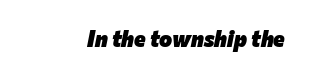
The image shows 22 px bold type, italic (leaning right); set normal letter spacing, not underlined.
